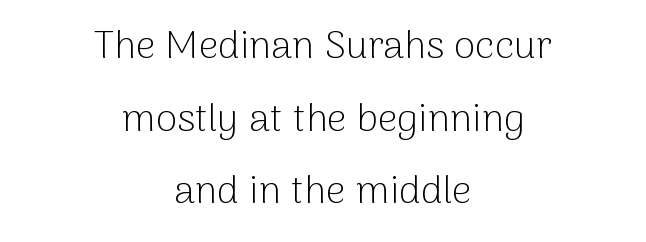
The image shows 39 px light sans-serif type, upright; set centered, line spacing 1.86x, normal letter spacing, not underlined; low stroke contrast and a medium x-height.
